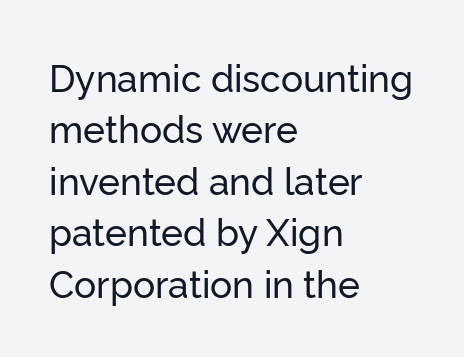
Honestly, the letter spacing is just normal — you wouldn't notice it. The specimen reads as upright at a glance. Beneath every word, the page is bare. Horizontally, the lines are justified to the leading edge only. The designer went with a sans here, leaving each stem footless. The passage shown is typed in a proportional face where columns would drift.
